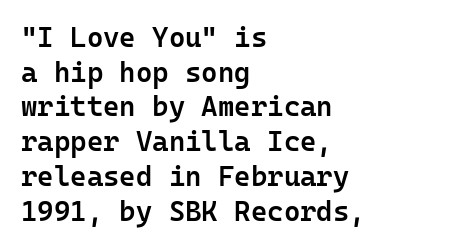
Look at the tracking — it's just the regular setting, nothing added. The strokes are fattened partway — semibold, not bold. Nope, not italic — everything's standing straight. Think of a typewriter: that constant character pitch is what you see here.
